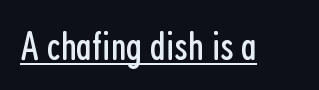
Q: Is the text bold? A: No.
Q: Is the text italic (slanted)? A: No, it is upright.
Q: Is the typeface a serif or a sans-serif typeface? A: Sans-serif.
Q: Is the text underlined? A: Yes.
Q: Is the spacing between letters normal or unusually wide? A: Normal.
Q: Width (condensed, normal, or wide)? A: Condensed.
Q: Stroke contrast? A: Low.
Q: x-height? A: Medium.
Q: Monospaced? A: No.
